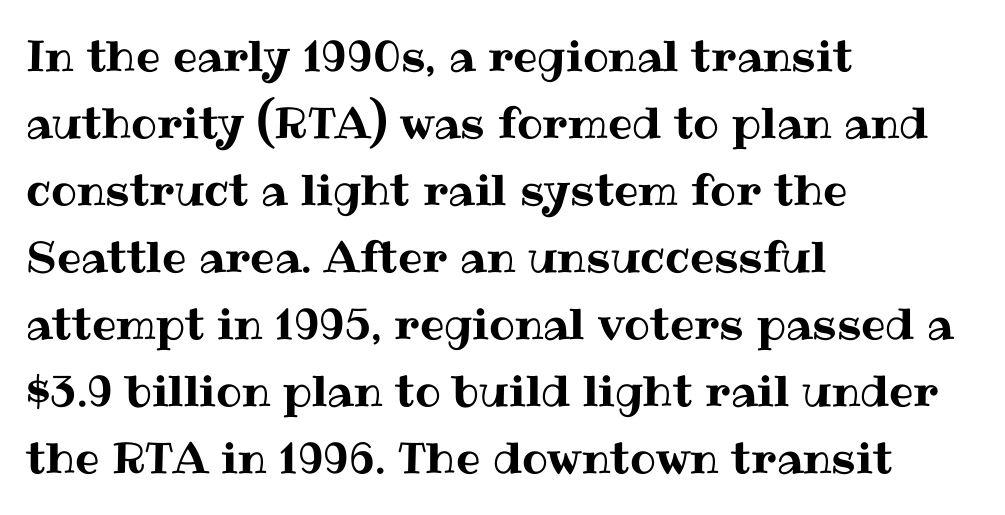
The specimen omits any rule beneath the text block's lines. Is this a fixed-width face? No — the glyphs have proportional, varying widths. Typeset ragged right — the left edge is the straight one. The lettering holds an erect, upright posture throughout. Compared with typical body copy, the letter spacing here is the same. The leading is moderate, giving the passage an even texture.
